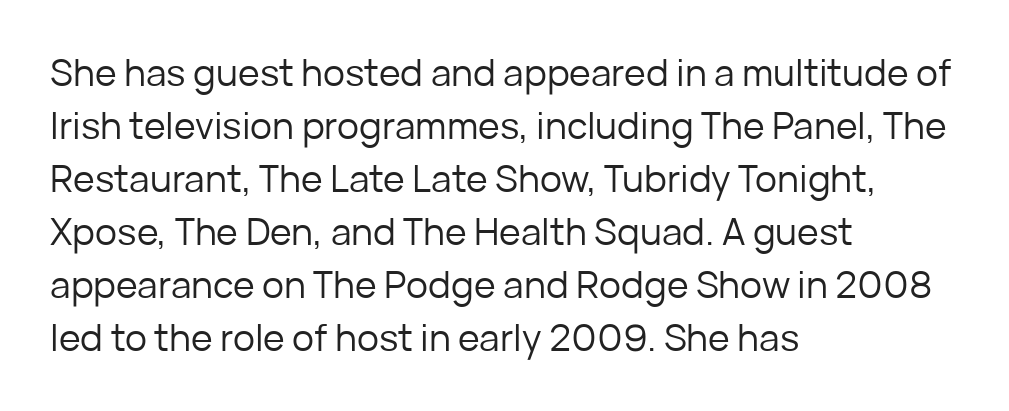
{"serif": "no", "italic": "no", "bold": "no", "weight": "regular", "width": "normal", "stroke_contrast": "low", "x_height": "medium", "monospaced": "no", "underline": "no", "align": "left", "line_spacing": "normal", "line_spacing_ratio": 1.43, "letter_spacing": "normal", "letter_spacing_em": 0.0, "glyph_px": 37}
